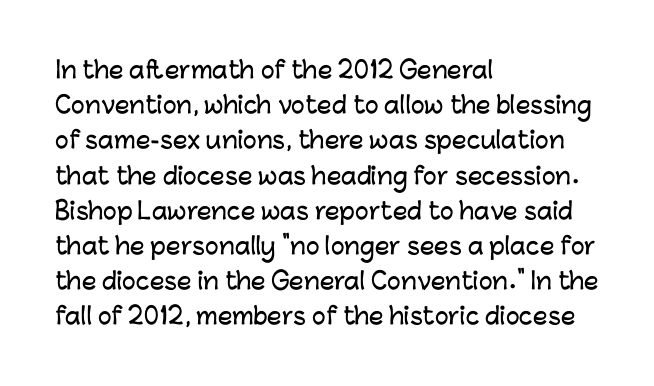
The image shows 23 px text type, upright; set left-aligned, normal line spacing (1.53x), normal letter spacing, not underlined.
